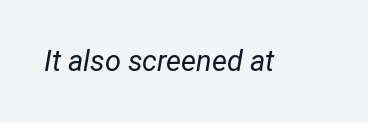
Q: Is the text bold? A: No.
Q: Is the text italic (slanted)? A: Yes, it leans right by about 12 degrees.
Q: Is the text underlined? A: No.
Q: Is the spacing between letters normal or unusually wide? A: Normal.
Q: Width (condensed, normal, or wide)? A: Condensed.
Q: Stroke contrast? A: Low.
Q: x-height? A: Medium.
Q: Monospaced? A: No.
